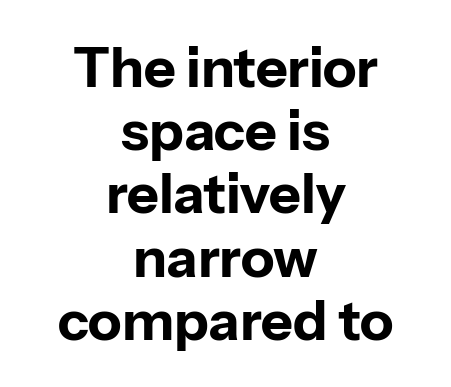
The image shows 55 px bold sans-serif type, upright; set centered, tight line spacing (1.15x), normal letter spacing, not underlined; low stroke contrast and a medium x-height.
